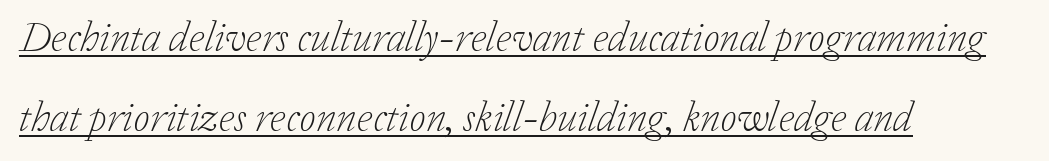
These glyphs show unthickened strokes, regular width or finer. Typographically, this falls in the serif category. Successive baselines arrive slowly, with a big drop between each. The specimen reads as italic at a glance.
